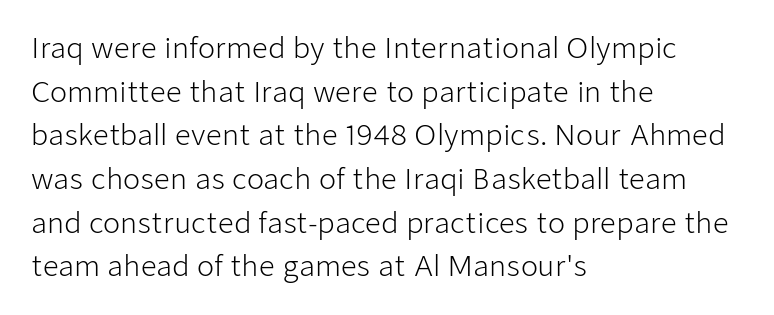
Q: Is the text bold? A: No.
Q: Is the text italic (slanted)? A: No, it is upright.
Q: Is the typeface a serif or a sans-serif typeface? A: Sans-serif.
Q: Is the text underlined? A: No.
Q: How is the paragraph aligned? A: Left-aligned.
Q: Is the spacing between letters normal or unusually wide? A: Normal.
Q: Is the spacing between lines tight, normal or loose? A: Normal.
Q: Width (condensed, normal, or wide)? A: Normal.
Q: Stroke contrast? A: Low.
Q: x-height? A: Medium.
Q: Monospaced? A: No.
